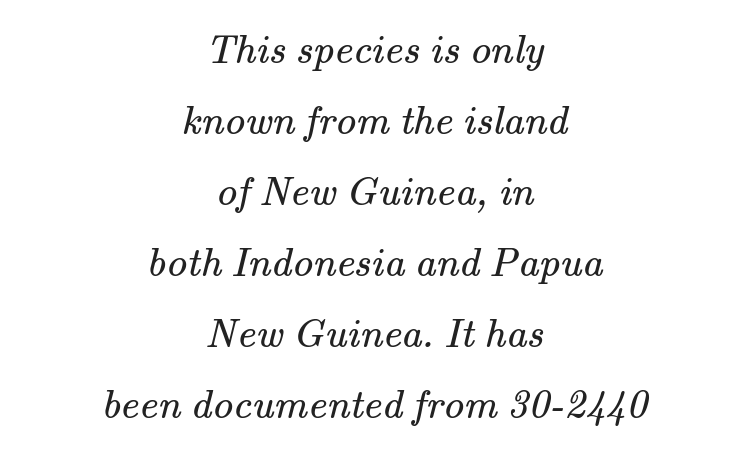
Words float on clear page, feet unadorned. Honestly, the letter spacing is just normal — you wouldn't notice it. Is the block centered? Yes — each line is placed symmetrically about the middle. Character widths vary here, with narrow letters taking less room than wide ones.
